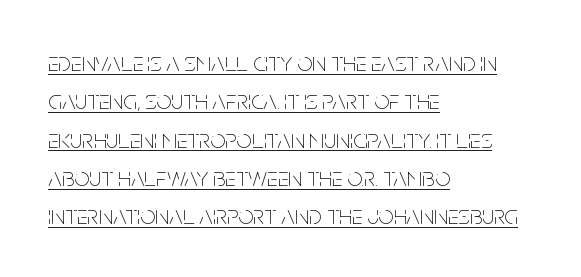
Q: Is the text bold? A: No.
Q: Is the text italic (slanted)? A: No, it is upright.
Q: Is the text underlined? A: Yes.
Q: How is the paragraph aligned? A: Left-aligned.
Q: Is the spacing between letters normal or unusually wide? A: Normal.
Q: Is the spacing between lines tight, normal or loose? A: Normal.
